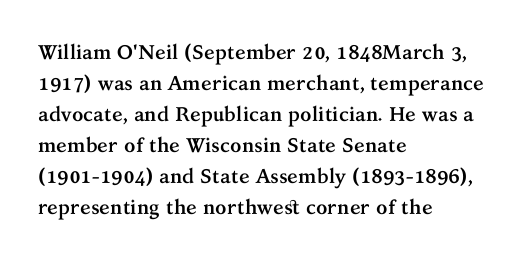
This is heavy type, rendered in bold. No extra tracking has been applied to these lines. The lines in this sample share a left origin and differ only in where they stop. A typesetter would call this leading conventional body-copy spacing. The typography opts for an upright posture over an oblique one. No word sits above an underline.
